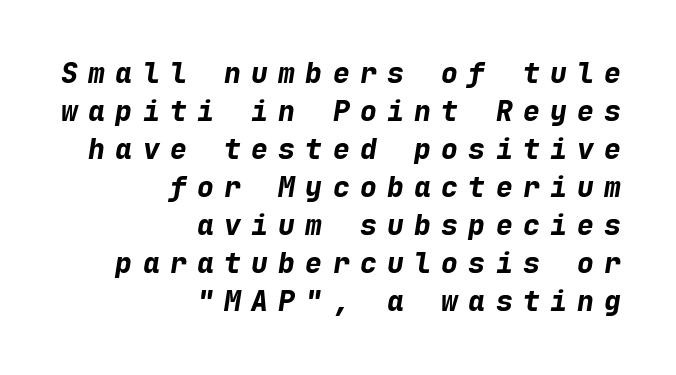
The image shows 28 px bold type, italic (leaning right), monospaced; set right-aligned, normal line spacing (1.36x), unusually wide letter spacing (+0.37 em), not underlined; low stroke contrast and a medium x-height.
